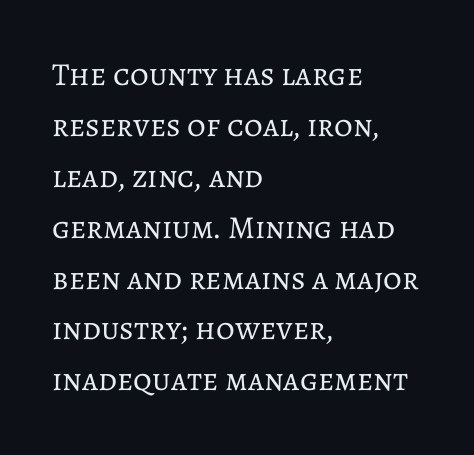
The space directly below the letters is spotless. Here the designer chose a conventional face with non-uniform glyph widths. The ragged edge is on the right, which tells us the setting is flush left. This block has exactly the height ordinary leading produces. A light-to-regular cut is what we see here.
